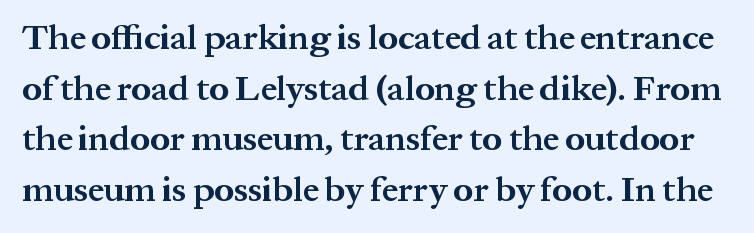
The characters display serif detailing at their extremities. Note the varied advance widths — an 'i' is clearly narrower than an 'm'. Caption: bold face, heavy strokes. Glyph-to-glyph distance matches everyday printed text. Has an underline been added? It has not.
